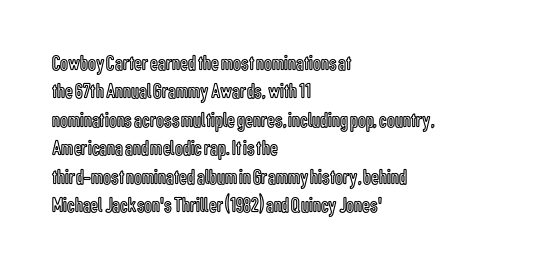
Does extra space separate the letters? No, they use regular spacing. Rows of type keep a routine distance in the vertical direction. Descender tails drop into unmarked territory. No italicization has been applied; the sample stays upright.
